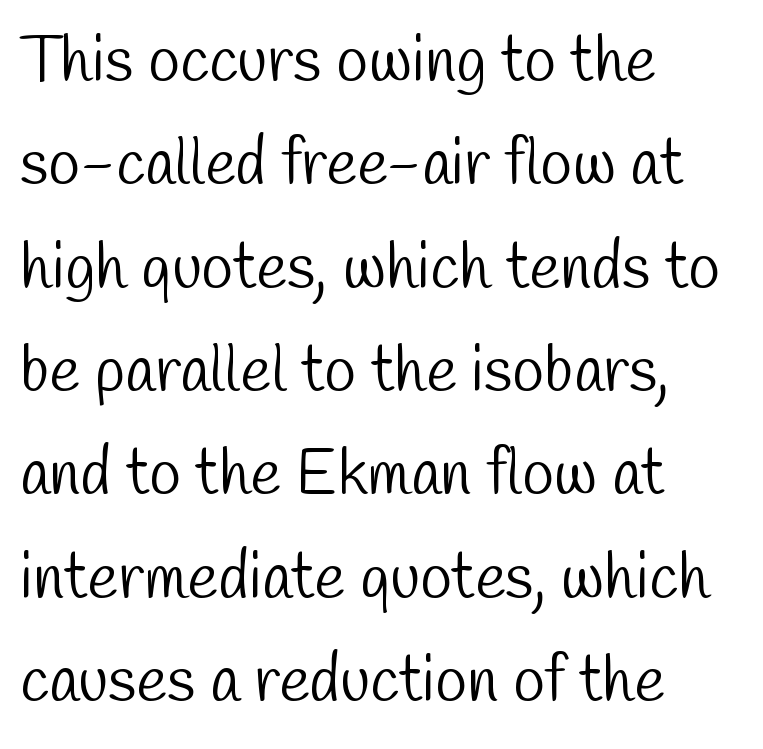
The image shows 65 px light, condensed sans-serif type; set left-aligned, normal line spacing (1.59x), normal letter spacing, not underlined; low stroke contrast and a medium x-height.
